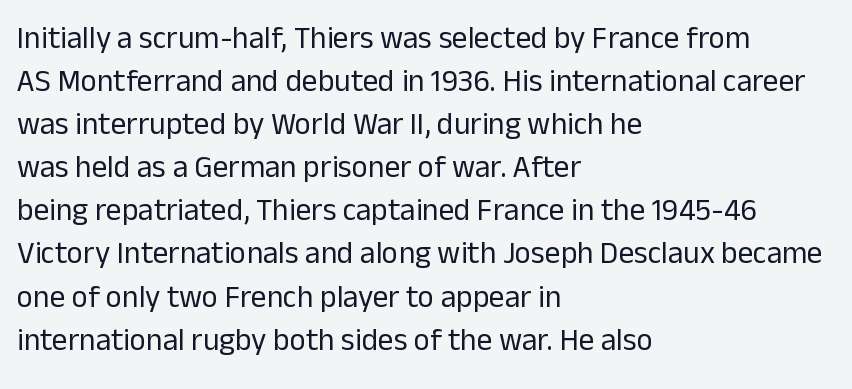
The image shows 31 px regular-weight sans-serif type, upright; set left-aligned, normal line spacing (1.39x), normal letter spacing, not underlined; low stroke contrast and a medium x-height.
